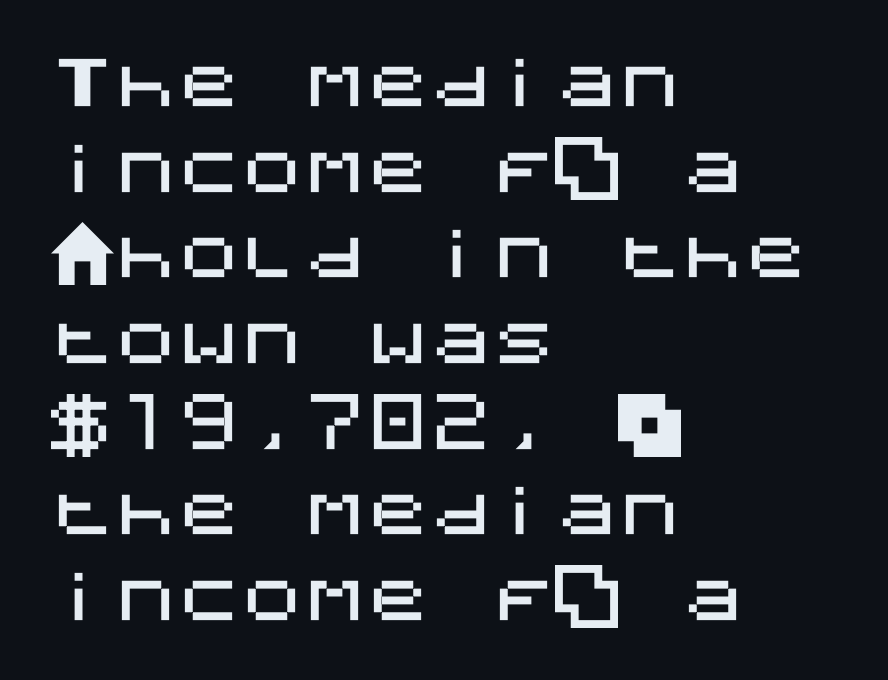
Q: Is the text italic (slanted)? A: No, it is upright.
Q: Is the typeface a serif or a sans-serif typeface? A: Sans-serif.
Q: Is the text underlined? A: No.
Q: How is the paragraph aligned? A: Left-aligned.
Q: Is the spacing between letters normal or unusually wide? A: Normal.
Q: Is the spacing between lines tight, normal or loose? A: Normal.
Q: Width (condensed, normal, or wide)? A: Normal.
Q: Stroke contrast? A: Medium.
Q: x-height? A: Large.
